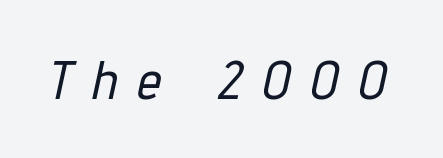
{"italic": "yes", "lean": "right", "slant_degrees": 12, "width": "condensed", "stroke_contrast": "low", "x_height": "medium", "monospaced": "no", "underline": "no", "letter_spacing": "wide", "letter_spacing_em": 0.38, "glyph_px": 55}
